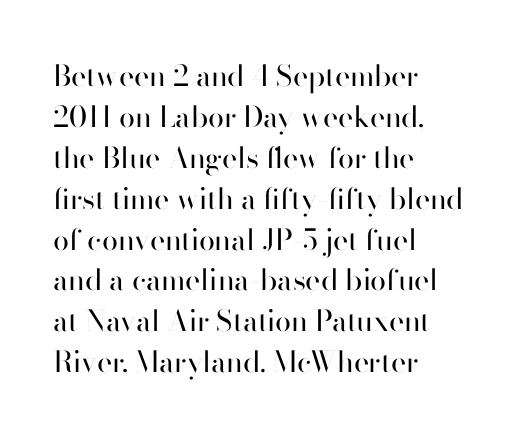
The image shows 29 px regular-weight sans-serif type, upright; set left-aligned, normal line spacing (1.41x), normal letter spacing, not underlined; high stroke contrast and a small x-height.
